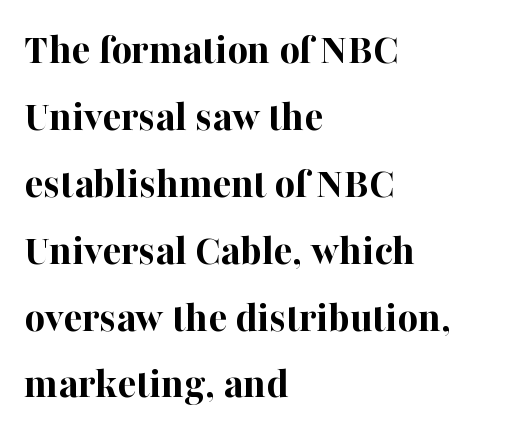
Proportional: the letters do not fall into vertical columns. The typeface chosen for these lines features serifs. Normally led — the rows are evenly, conventionally spaced. If you drew a line through each stem, it would be perfectly vertical. This sample is left-justified, so line endings fall wherever the words run out. Pretty heavy lettering here — definitely bold.
